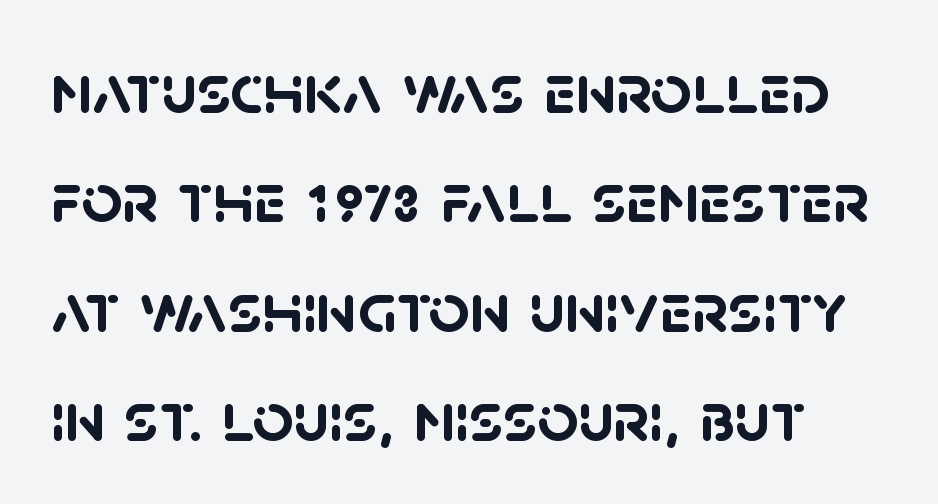
Q: Is the text bold? A: Yes.
Q: Is the typeface a serif or a sans-serif typeface? A: Sans-serif.
Q: Is the text underlined? A: No.
Q: Is the spacing between letters normal or unusually wide? A: Normal.
Q: Is the spacing between lines tight, normal or loose? A: Normal.
Q: Width (condensed, normal, or wide)? A: Normal.
Q: Stroke contrast? A: Low.
Q: x-height? A: Large.
Q: Monospaced? A: No.
